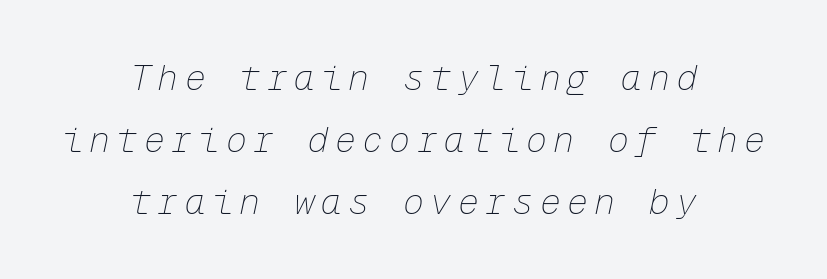
The image shows 35 px thin type, italic (leaning right), monospaced; set centered, line spacing 1.77x, not underlined; low stroke contrast and a medium x-height.
